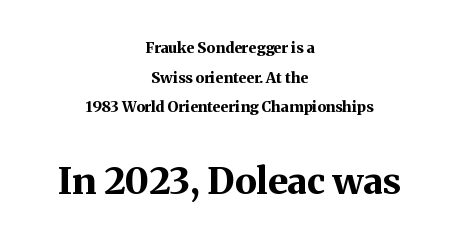
The image shows 37 px bold serif type, upright; set centered, loose line spacing (1.98x), normal letter spacing, not underlined; the second (bottom) block is 2.47x larger; medium stroke contrast and a medium x-height.
